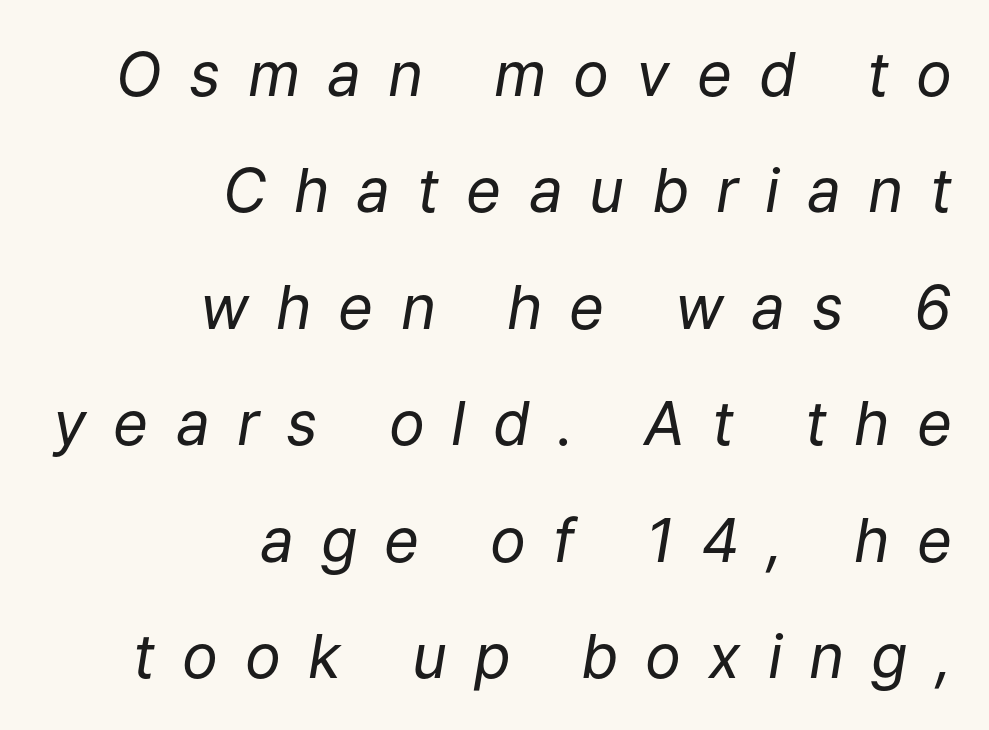
The image shows 60 px regular-weight type, italic (leaning right); set right-aligned, loose line spacing (1.94x), unusually wide letter spacing (+0.45 em), not underlined; low stroke contrast and a medium x-height.
